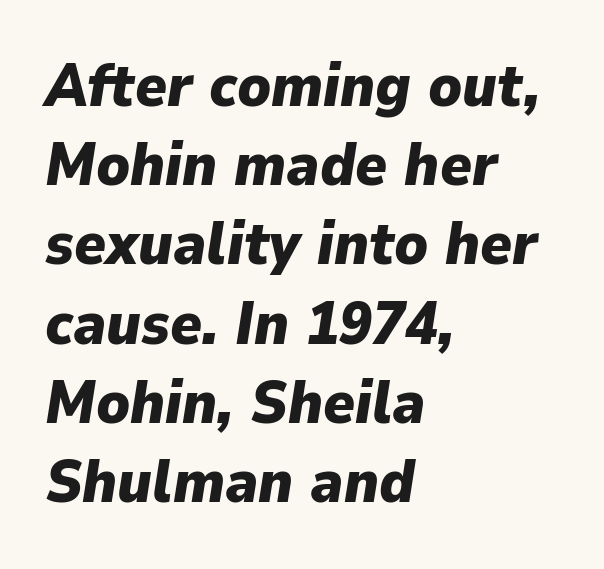
Q: Is the text bold? A: Yes.
Q: Is the text italic (slanted)? A: Yes, it leans right by about 9 degrees.
Q: Is the text underlined? A: No.
Q: How is the paragraph aligned? A: Left-aligned.
Q: Is the spacing between letters normal or unusually wide? A: Normal.
Q: Is the spacing between lines tight, normal or loose? A: Normal.
Q: Width (condensed, normal, or wide)? A: Normal.
Q: Stroke contrast? A: Low.
Q: x-height? A: Medium.
Q: Monospaced? A: No.
